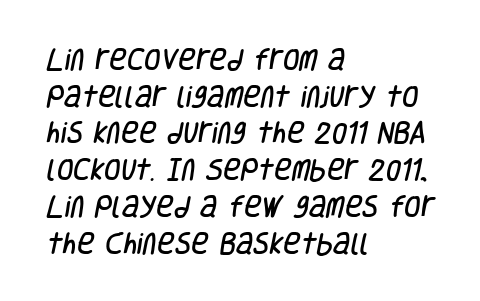
There is no visible air inserted between adjacent glyphs. The text block is weighted toward the left margin, trailing off unevenly rightward. Leading matches the norm, producing a regular column. Anything drawn beneath the words? Only blank space.
